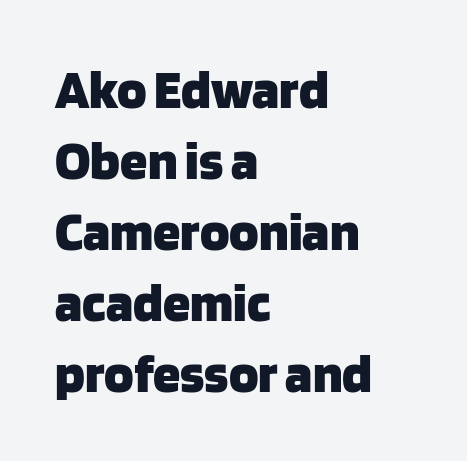
The image shows 55 px heavy sans-serif type, upright; set left-aligned, normal line spacing (1.29x), normal letter spacing, not underlined; low stroke contrast and a large x-height.
